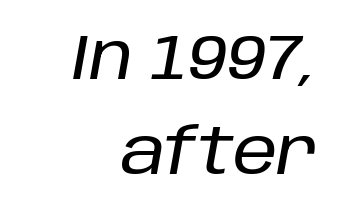
{"italic": "yes", "lean": "right", "slant_degrees": 10, "width": "normal", "stroke_contrast": "low", "x_height": "large", "monospaced": "no", "underline": "no", "align": "right", "line_spacing": "normal", "line_spacing_ratio": 1.48, "letter_spacing": "normal", "letter_spacing_em": 0.0, "glyph_px": 64}
